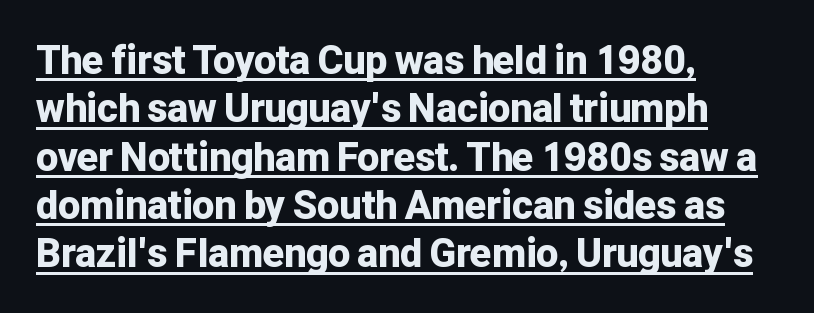
The ragged edge is on the right, which tells us the setting is flush left. No extra tracking has been applied to these lines. You can tell it's not italic because the verticals are truly vertical. The characters display no serif detailing; their extremities are plain. Notice how a bar underscores the lettering throughout. Think of a printed novel: that variable character pitch is what you see here.
